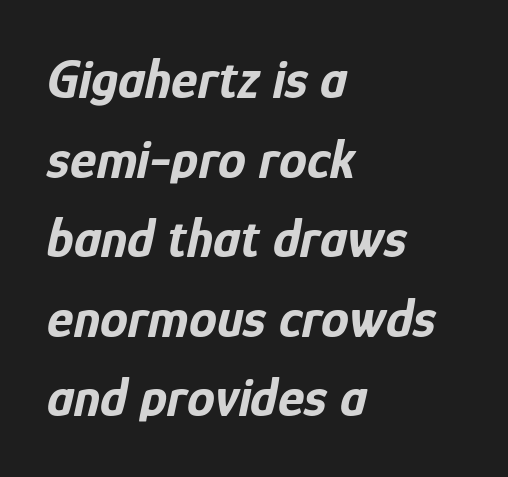
The image shows 56 px bold, condensed type, italic (leaning right); set left-aligned, normal line spacing (1.42x), normal letter spacing, not underlined; low stroke contrast and a medium x-height.
